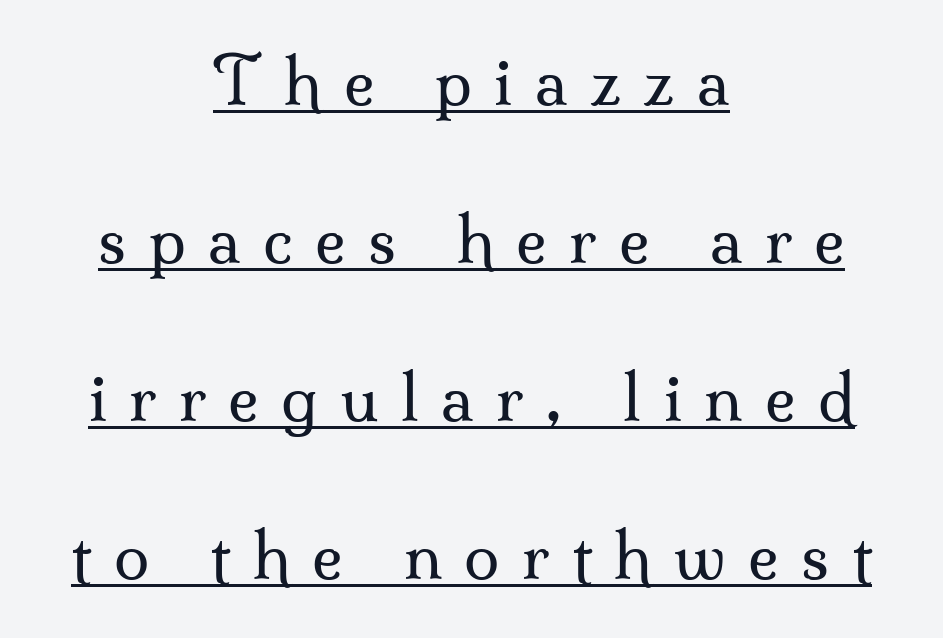
Q: Is the text bold? A: No.
Q: Is the text italic (slanted)? A: No, it is upright.
Q: Is the typeface a serif or a sans-serif typeface? A: Serif.
Q: Is the text underlined? A: Yes.
Q: How is the paragraph aligned? A: Centered.
Q: Is the spacing between letters normal or unusually wide? A: Unusually wide.
Q: Is the spacing between lines tight, normal or loose? A: Loose.
Q: Width (condensed, normal, or wide)? A: Normal.
Q: Stroke contrast? A: Medium.
Q: x-height? A: Small.
Q: Monospaced? A: No.
